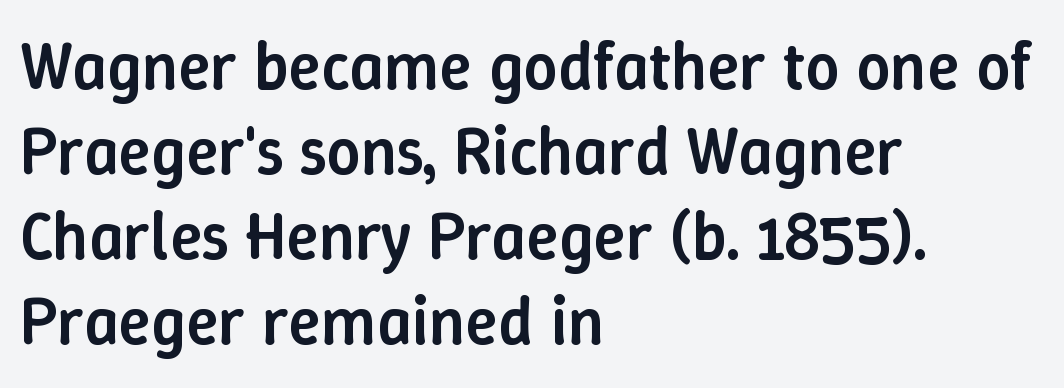
Q: Is the text bold? A: Semi-bold.
Q: Is the text italic (slanted)? A: No, it is upright.
Q: Is the text underlined? A: No.
Q: How is the paragraph aligned? A: Left-aligned.
Q: Is the spacing between letters normal or unusually wide? A: Normal.
Q: Is the spacing between lines tight, normal or loose? A: Normal.
Q: Width (condensed, normal, or wide)? A: Normal.
Q: Stroke contrast? A: Low.
Q: x-height? A: Medium.
Q: Monospaced? A: No.
